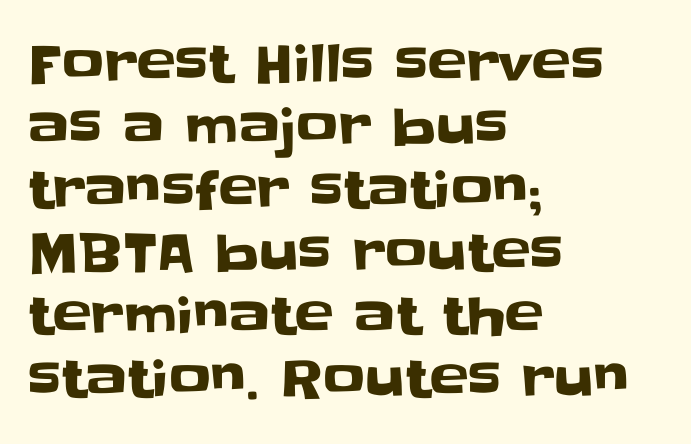
The image shows 52 px sans-serif type, upright; set left-aligned, line spacing 1.21x, normal letter spacing, not underlined; low stroke contrast and a large x-height.
